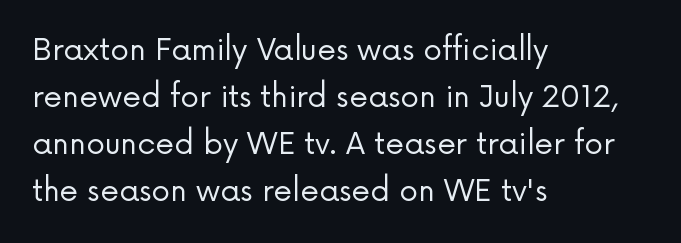
{"serif": "no", "italic": "no", "bold": "no", "weight": "regular", "width": "normal", "stroke_contrast": "low", "x_height": "medium", "monospaced": "no", "underline": "no", "align": "left", "line_spacing": "normal", "line_spacing_ratio": 1.57, "letter_spacing": "normal", "letter_spacing_em": 0.0, "glyph_px": 30}
